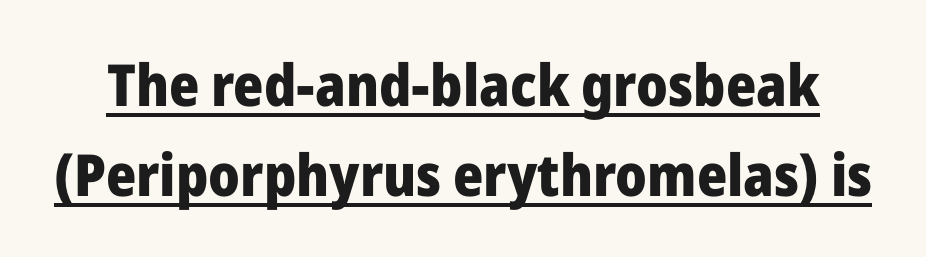
Q: Is the text bold? A: Yes.
Q: Is the text italic (slanted)? A: No, it is upright.
Q: Is the typeface a serif or a sans-serif typeface? A: Sans-serif.
Q: Is the text underlined? A: Yes.
Q: Is the spacing between letters normal or unusually wide? A: Normal.
Q: Is the spacing between lines tight, normal or loose? A: Normal.
Q: Width (condensed, normal, or wide)? A: Normal.
Q: Stroke contrast? A: Low.
Q: x-height? A: Medium.
Q: Monospaced? A: No.
